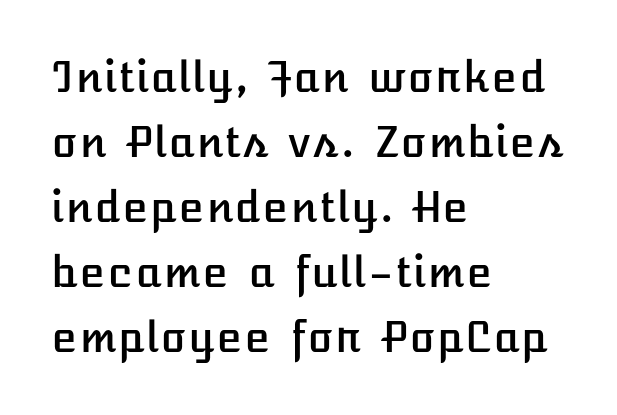
Q: Is the text italic (slanted)? A: No, it is upright.
Q: Is the text underlined? A: No.
Q: How is the paragraph aligned? A: Left-aligned.
Q: Is the spacing between letters normal or unusually wide? A: Normal.
Q: Is the spacing between lines tight, normal or loose? A: Normal.
Q: Width (condensed, normal, or wide)? A: Normal.
Q: Stroke contrast? A: Low.
Q: x-height? A: Medium.
